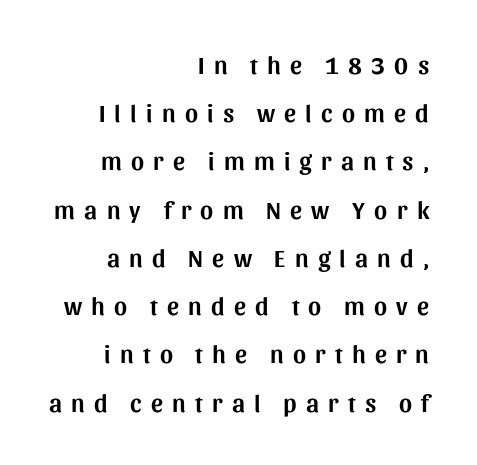
The image shows 25 px text type, upright; set right-aligned, loose line spacing (1.93x), unusually wide letter spacing (+0.37 em), not underlined.
